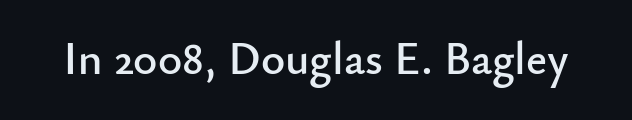
Q: Is the text italic (slanted)? A: No, it is upright.
Q: Is the typeface a serif or a sans-serif typeface? A: Sans-serif.
Q: Is the text underlined? A: No.
Q: Is the spacing between letters normal or unusually wide? A: Normal.
Q: Width (condensed, normal, or wide)? A: Normal.
Q: Stroke contrast? A: Low.
Q: x-height? A: Small.
Q: Monospaced? A: No.
